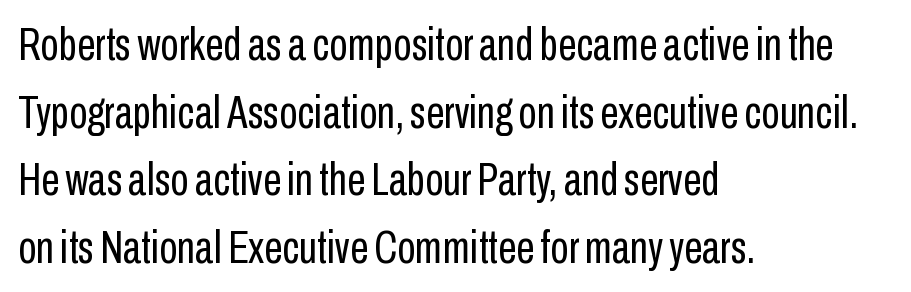
{"serif": "no", "italic": "no", "bold": "no", "weight": "regular", "width": "condensed", "stroke_contrast": "low", "x_height": "medium", "monospaced": "no", "underline": "no", "align": "left", "line_spacing": "normal", "line_spacing_ratio": 1.44, "letter_spacing": "normal", "letter_spacing_em": 0.0, "glyph_px": 47}
